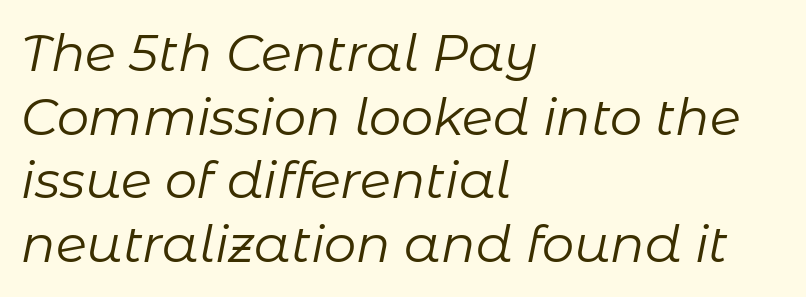
The image shows 51 px regular-weight type, italic (leaning right); set left-aligned, normal line spacing (1.25x), normal letter spacing, not underlined; low stroke contrast and a medium x-height.
